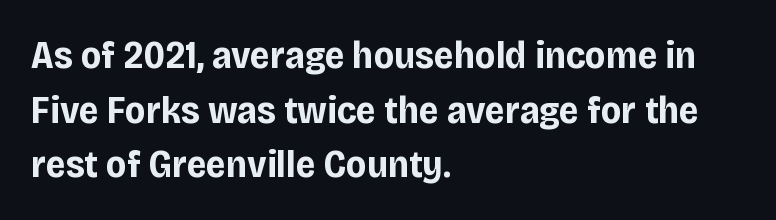
{"serif": "no", "italic": "no", "bold": "yes", "weight": "bold", "width": "normal", "stroke_contrast": "low", "x_height": "large", "monospaced": "no", "underline": "no", "align": "left", "line_spacing": "normal", "line_spacing_ratio": 1.4, "letter_spacing": "normal", "letter_spacing_em": 0.0, "glyph_px": 39}
